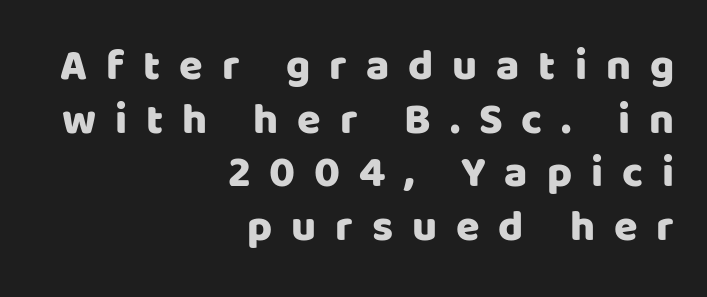
Q: Is the text italic (slanted)? A: No, it is upright.
Q: Is the typeface a serif or a sans-serif typeface? A: Sans-serif.
Q: Is the text underlined? A: No.
Q: How is the paragraph aligned? A: Right-aligned.
Q: Is the spacing between letters normal or unusually wide? A: Unusually wide.
Q: Is the spacing between lines tight, normal or loose? A: Normal.
Q: Width (condensed, normal, or wide)? A: Normal.
Q: Stroke contrast? A: Low.
Q: x-height? A: Large.
Q: Monospaced? A: No.
